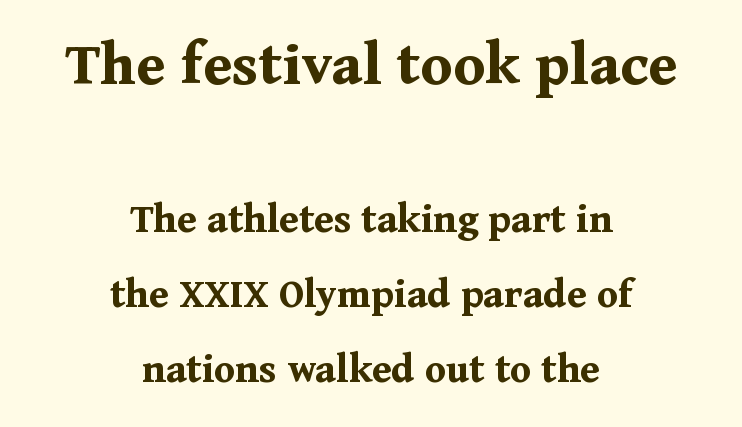
Q: Is the text bold? A: Yes.
Q: Is the text italic (slanted)? A: No, it is upright.
Q: Is the typeface a serif or a sans-serif typeface? A: Serif.
Q: Is the text underlined? A: No.
Q: How is the paragraph aligned? A: Centered.
Q: Is the spacing between letters normal or unusually wide? A: Normal.
Q: Which block of text is set in a larger size, the first (top) or the second (bottom)? A: The first (top) one.
Q: Width (condensed, normal, or wide)? A: Normal.
Q: Stroke contrast? A: Medium.
Q: x-height? A: Medium.
Q: Monospaced? A: No.
